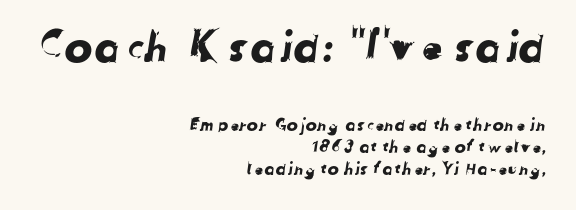
Q: Is the typeface a serif or a sans-serif typeface? A: Sans-serif.
Q: Is the text underlined? A: No.
Q: How is the paragraph aligned? A: Right-aligned.
Q: Is the spacing between letters normal or unusually wide? A: Normal.
Q: Is the spacing between lines tight, normal or loose? A: Normal.
Q: Which block of text is set in a larger size, the first (top) or the second (bottom)? A: The first (top) one.
Q: Width (condensed, normal, or wide)? A: Normal.
Q: Stroke contrast? A: Low.
Q: x-height? A: Medium.
Q: Monospaced? A: No.
